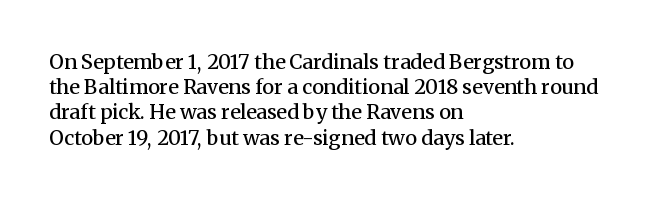
The image shows 20 px text type, upright; set left-aligned, normal line spacing (1.26x), normal letter spacing, not underlined.
